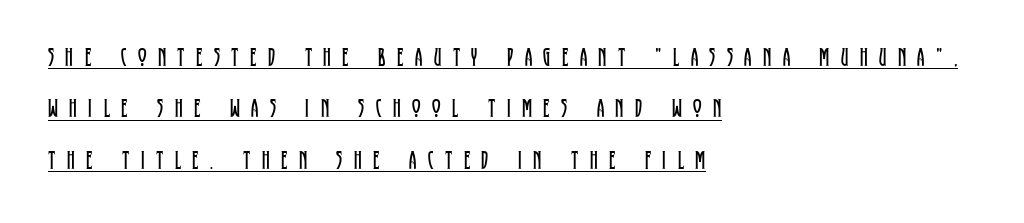
The lines in this sample share a left origin and differ only in where they stop. Loose tracking; the words dissolve into strings of separated letters. Beneath each row of characters lies a ruled line. Is this a heavy cut? Hardly; it is regular or lighter. The type sits square on the baseline with zero lean.
